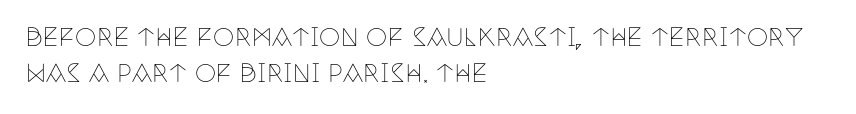
The image shows 24 px text type, upright; set left-aligned, normal line spacing (1.51x), normal letter spacing, not underlined.
